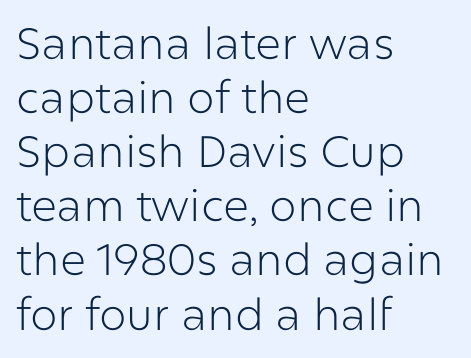
{"serif": "no", "italic": "no", "bold": "no", "weight": "light", "width": "normal", "stroke_contrast": "low", "x_height": "medium", "monospaced": "no", "underline": "no", "align": "left", "line_spacing_ratio": 1.23, "letter_spacing": "normal", "letter_spacing_em": 0.0, "glyph_px": 44}
